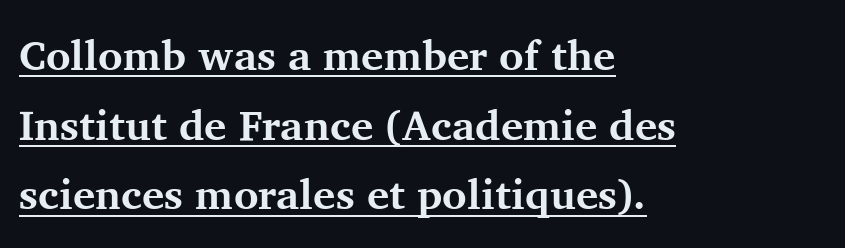
Q: Is the text bold? A: Yes.
Q: Is the text italic (slanted)? A: No, it is upright.
Q: Is the typeface a serif or a sans-serif typeface? A: Serif.
Q: Is the text underlined? A: Yes.
Q: How is the paragraph aligned? A: Left-aligned.
Q: Is the spacing between letters normal or unusually wide? A: Normal.
Q: Is the spacing between lines tight, normal or loose? A: Normal.
Q: Width (condensed, normal, or wide)? A: Normal.
Q: Stroke contrast? A: Medium.
Q: x-height? A: Medium.
Q: Monospaced? A: No.
